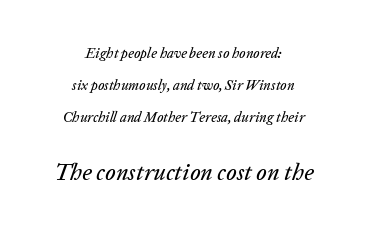
The type is set solid horizontally, with unmodified tracking. Horizontal alignment here is central, giving a formal, balanced look. An italicized treatment has been applied to the whole sample. If you measured baseline to baseline, you'd find a long distance. The passage shown begins with its smaller block and ends with its larger one.
